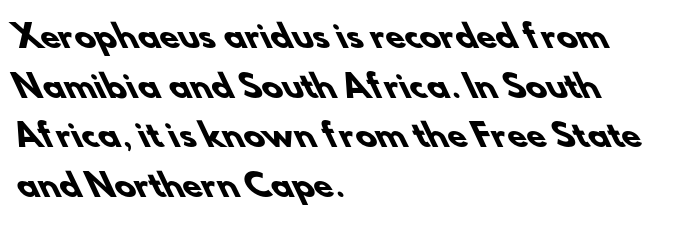
{"serif": "no", "bold": "yes", "weight": "heavy", "width": "normal", "stroke_contrast": "low", "x_height": "small", "monospaced": "no", "underline": "no", "align": "left", "line_spacing": "normal", "line_spacing_ratio": 1.6, "letter_spacing": "normal", "letter_spacing_em": 0.0, "glyph_px": 31}
